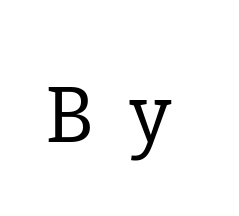
Vertical strokes here are truly vertical. Is this a sans? No — the strokes have serifs. The passage shown is not underscored anywhere. The typeface has the unassuming heft of standard copy or less. This sample has the flowing, uneven cadence of proportional lettering. The face used here is rendered with a markedly widened letterfit.
